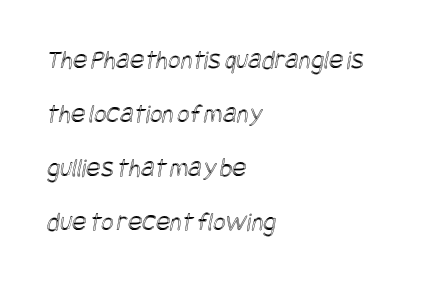
{"underline": "no", "align": "left", "line_spacing": "loose", "line_spacing_ratio": 2.0, "letter_spacing": "normal", "letter_spacing_em": 0.0, "glyph_px": 27}
